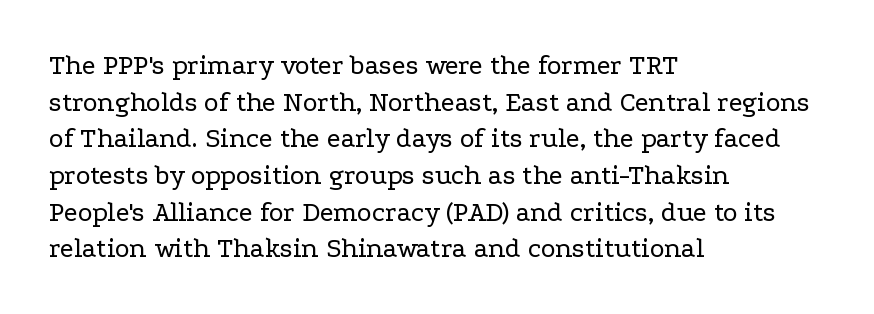
Q: Is the text bold? A: No.
Q: Is the text italic (slanted)? A: No, it is upright.
Q: Is the typeface a serif or a sans-serif typeface? A: Serif.
Q: Is the text underlined? A: No.
Q: How is the paragraph aligned? A: Left-aligned.
Q: Is the spacing between letters normal or unusually wide? A: Normal.
Q: Is the spacing between lines tight, normal or loose? A: Normal.
Q: Width (condensed, normal, or wide)? A: Wide.
Q: Stroke contrast? A: Low.
Q: x-height? A: Medium.
Q: Monospaced? A: No.
